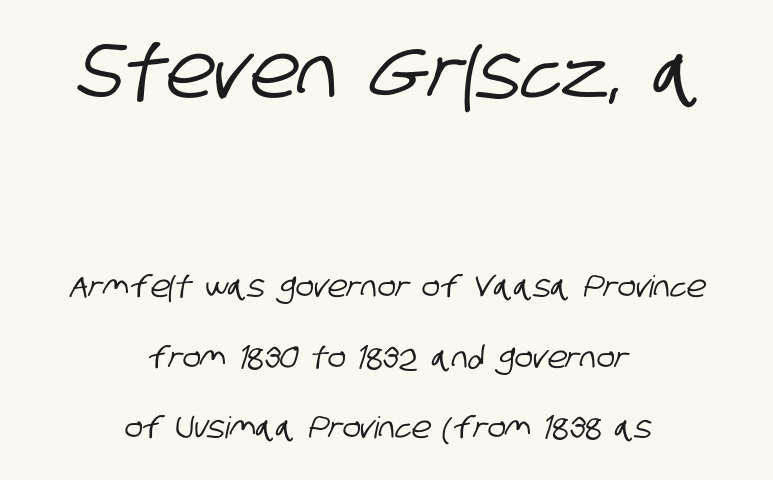
Q: Is the typeface a serif or a sans-serif typeface? A: Sans-serif.
Q: Is the text underlined? A: No.
Q: How is the paragraph aligned? A: Centered.
Q: Is the spacing between letters normal or unusually wide? A: Normal.
Q: Is the spacing between lines tight, normal or loose? A: Loose.
Q: Which block of text is set in a larger size, the first (top) or the second (bottom)? A: The first (top) one.
Q: Width (condensed, normal, or wide)? A: Condensed.
Q: Stroke contrast? A: Low.
Q: x-height? A: Large.
Q: Monospaced? A: No.
